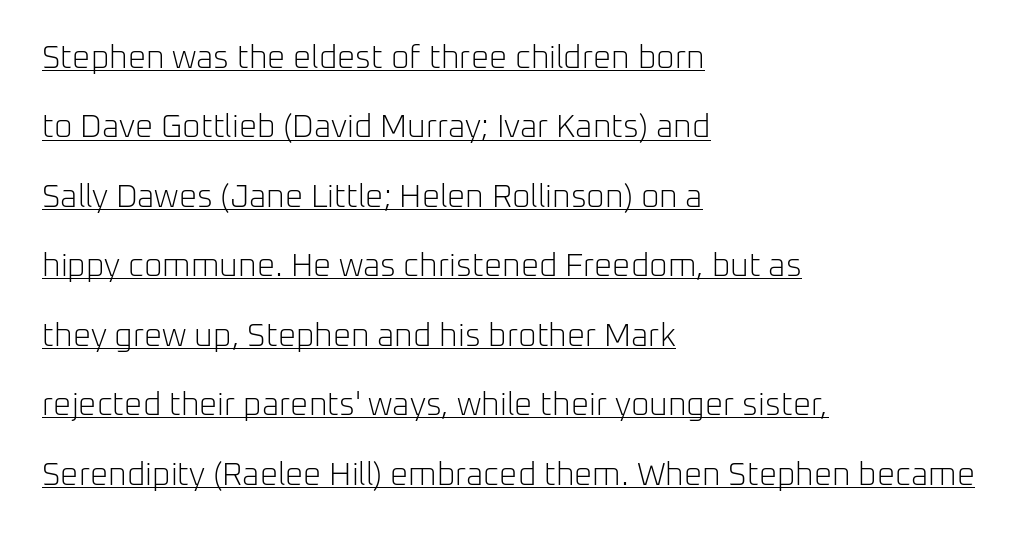
Letters have the restrained weight of plain body copy at most. You can tell from the bare stems that sans-serif type was used. Does the copy run flush right? No — it runs flush left. A typographer would call this underscored text. The vertical gap from one line to the next is large.
